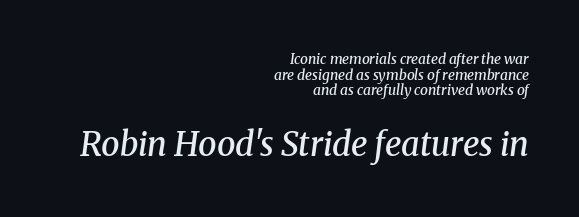
The image shows 33 px semibold serif type, italic (leaning right); set right-aligned, tight line spacing (1.12x), normal letter spacing, not underlined; the second (bottom) block is 2.36x larger; medium stroke contrast and a medium x-height.
